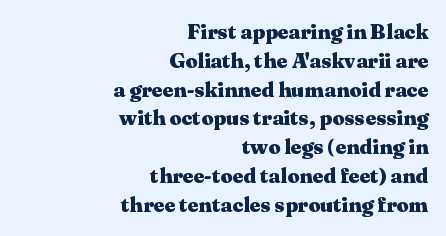
{"italic": "no", "bold": "yes", "underline": "no", "align": "right", "line_spacing": "normal", "line_spacing_ratio": 1.37, "letter_spacing": "normal", "letter_spacing_em": 0.0, "glyph_px": 21}
